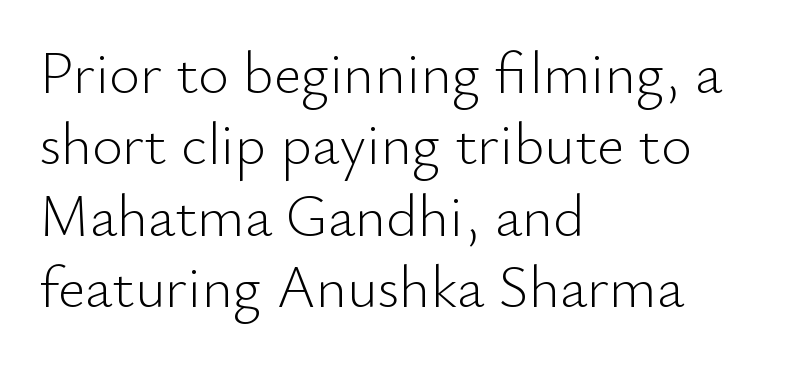
{"serif": "no", "italic": "no", "bold": "no", "weight": "light", "width": "normal", "stroke_contrast": "low", "x_height": "small", "monospaced": "no", "underline": "no", "align": "left", "line_spacing_ratio": 1.21, "letter_spacing": "normal", "letter_spacing_em": 0.0, "glyph_px": 59}
